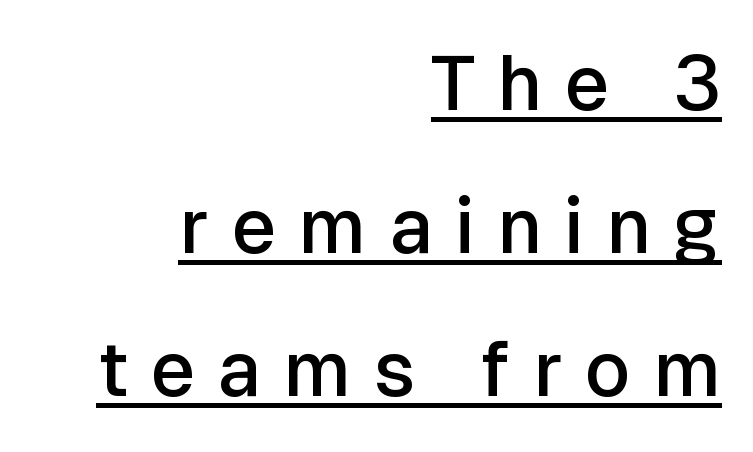
{"serif": "no", "italic": "no", "bold": "semi", "weight": "semibold", "width": "normal", "stroke_contrast": "low", "x_height": "medium", "monospaced": "no", "underline": "yes", "align": "right", "line_spacing_ratio": 1.86, "letter_spacing": "wide", "letter_spacing_em": 0.29, "glyph_px": 77}
